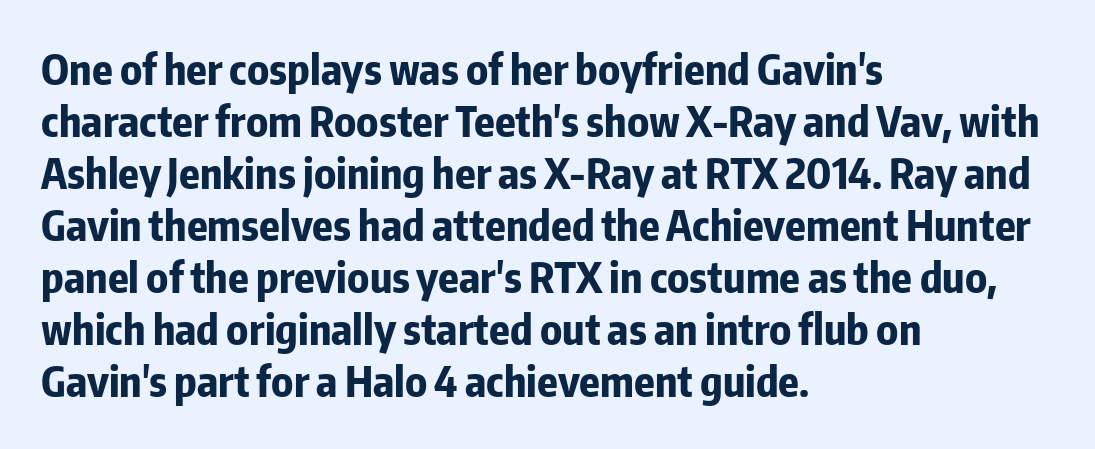
Q: Is the text bold? A: Yes.
Q: Is the text italic (slanted)? A: No, it is upright.
Q: Is the typeface a serif or a sans-serif typeface? A: Sans-serif.
Q: Is the text underlined? A: No.
Q: How is the paragraph aligned? A: Left-aligned.
Q: Is the spacing between letters normal or unusually wide? A: Normal.
Q: Width (condensed, normal, or wide)? A: Condensed.
Q: Stroke contrast? A: Low.
Q: x-height? A: Medium.
Q: Monospaced? A: No.
